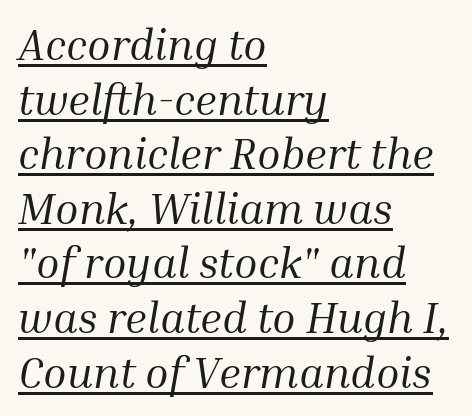
{"serif": "yes", "italic": "yes", "lean": "right", "slant_degrees": 10, "bold": "no", "weight": "regular", "width": "normal", "stroke_contrast": "medium", "x_height": "medium", "monospaced": "no", "underline": "yes", "align": "left", "line_spacing": "normal", "line_spacing_ratio": 1.27, "letter_spacing": "normal", "letter_spacing_em": 0.0, "glyph_px": 43}
